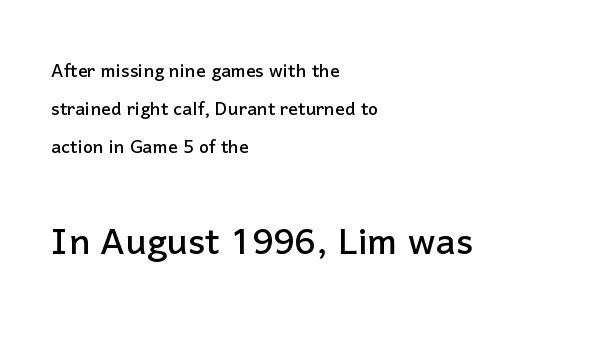
Q: Is the text italic (slanted)? A: No, it is upright.
Q: Is the typeface a serif or a sans-serif typeface? A: Sans-serif.
Q: Is the text underlined? A: No.
Q: How is the paragraph aligned? A: Left-aligned.
Q: Is the spacing between letters normal or unusually wide? A: Normal.
Q: Is the spacing between lines tight, normal or loose? A: Normal.
Q: Which block of text is set in a larger size, the first (top) or the second (bottom)? A: The second (bottom) one.
Q: Width (condensed, normal, or wide)? A: Normal.
Q: Stroke contrast? A: Low.
Q: x-height? A: Medium.
Q: Monospaced? A: No.
